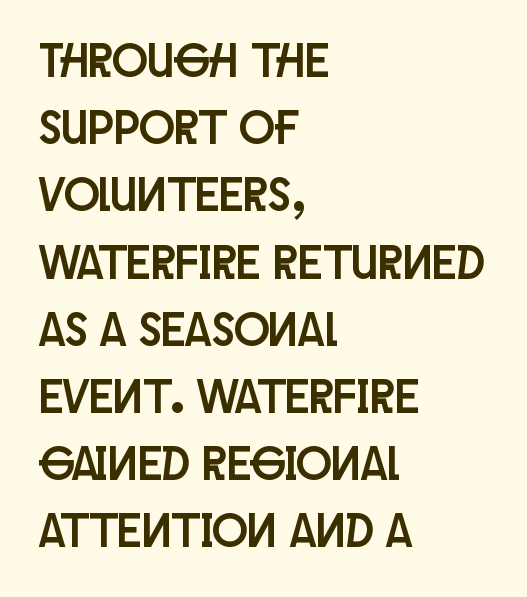
The image shows 47 px condensed sans-serif type, upright; set left-aligned, normal line spacing (1.43x), normal letter spacing, not underlined; low stroke contrast and a large x-height.
